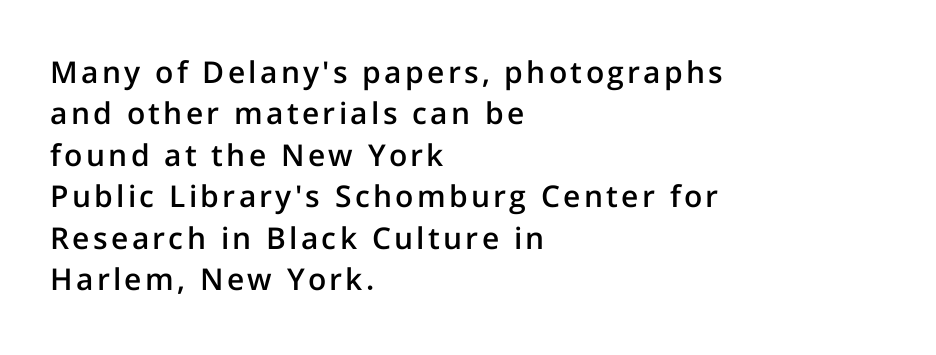
Look at the bottom of the vertical strokes: they stop flat, with no serifs. Descenders hang freely into open space. Proportional: the letters do not fall into vertical columns. The text block is weighted toward the left margin, trailing off unevenly rightward. The vertical gap from one line to the next is medium.
